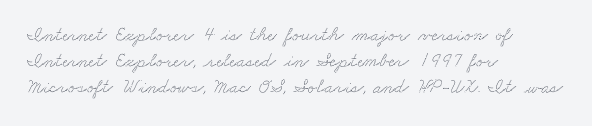
Q: Is the text underlined? A: No.
Q: How is the paragraph aligned? A: Left-aligned.
Q: Is the spacing between letters normal or unusually wide? A: Normal.
Q: Is the spacing between lines tight, normal or loose? A: Normal.
